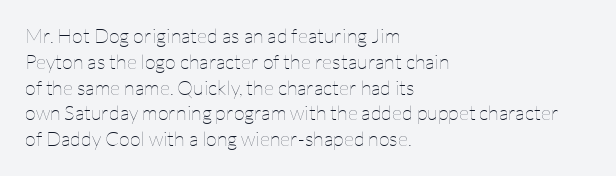
The image shows 20 px text type, upright; set left-aligned, normal line spacing (1.29x), normal letter spacing, not underlined.
